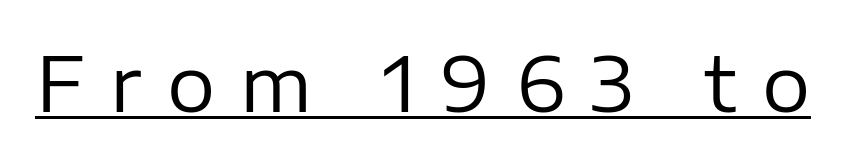
{"serif": "no", "italic": "no", "bold": "no", "weight": "regular", "width": "normal", "stroke_contrast": "low", "x_height": "medium", "monospaced": "no", "underline": "yes", "letter_spacing": "wide", "letter_spacing_em": 0.33, "glyph_px": 76}
